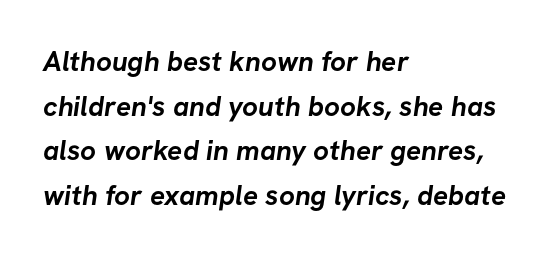
{"serif": "no", "bold": "yes", "weight": "semibold", "width": "normal", "stroke_contrast": "low", "x_height": "medium", "monospaced": "no", "underline": "no", "align": "left", "line_spacing": "normal", "line_spacing_ratio": 1.59, "letter_spacing": "normal", "letter_spacing_em": 0.0, "glyph_px": 28}
